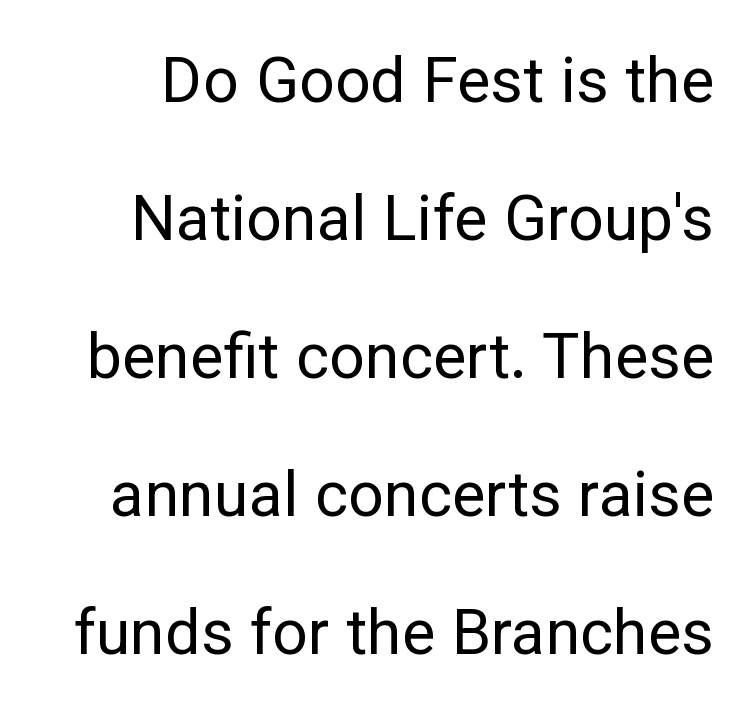
The image shows 63 px regular-weight sans-serif type, upright; set loose line spacing (2.19x), normal letter spacing, not underlined; low stroke contrast and a medium x-height.
